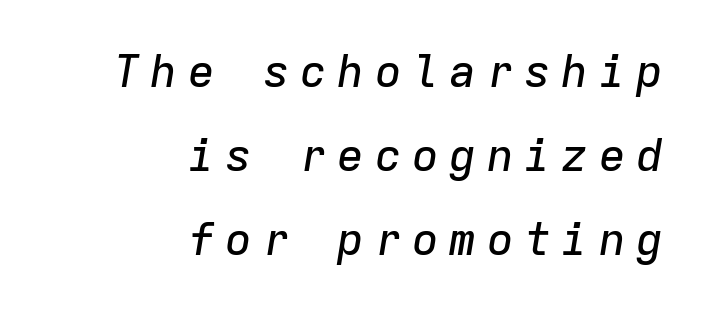
Q: Is the text italic (slanted)? A: Yes, it leans right by about 9 degrees.
Q: Is the text underlined? A: No.
Q: How is the paragraph aligned? A: Right-aligned.
Q: Is the spacing between letters normal or unusually wide? A: Unusually wide.
Q: Width (condensed, normal, or wide)? A: Normal.
Q: Stroke contrast? A: Low.
Q: x-height? A: Medium.
Q: Monospaced? A: Yes.
